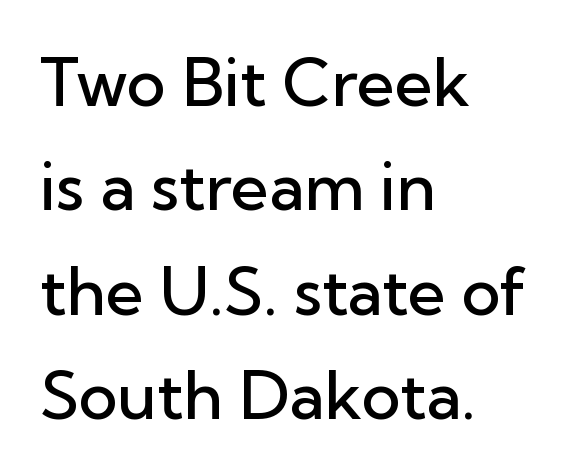
The sample has been set in demibold, a notch under bold. Unlike italic type, these characters show no tilt at all. Caption: standard tracking, unaltered. Students, observe: this is what conventionally led text looks like. Here the designer chose a conventional face with non-uniform glyph widths. Anything drawn beneath the words? Only blank space.
